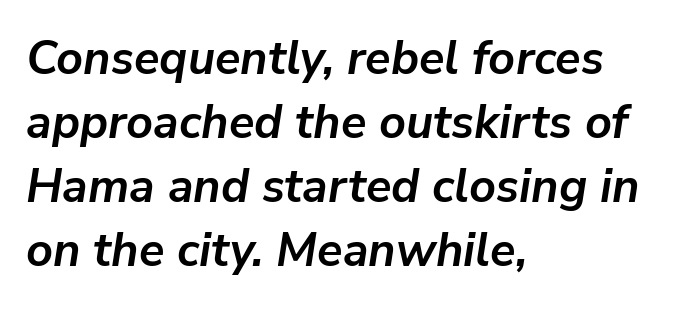
Q: Is the text bold? A: Yes.
Q: Is the text italic (slanted)? A: Yes, it leans right by about 9 degrees.
Q: Is the text underlined? A: No.
Q: How is the paragraph aligned? A: Left-aligned.
Q: Is the spacing between letters normal or unusually wide? A: Normal.
Q: Is the spacing between lines tight, normal or loose? A: Normal.
Q: Width (condensed, normal, or wide)? A: Normal.
Q: Stroke contrast? A: Low.
Q: x-height? A: Medium.
Q: Monospaced? A: No.
